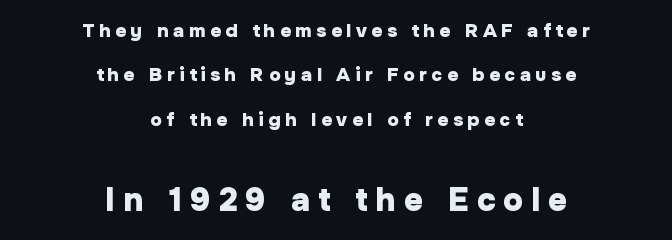
The image shows 33 px heavy sans-serif type, upright; set centered, loose line spacing (2.34x), unusually wide letter spacing (+0.24 em), not underlined; the second (bottom) block is 1.74x larger; low stroke contrast and a medium x-height.
